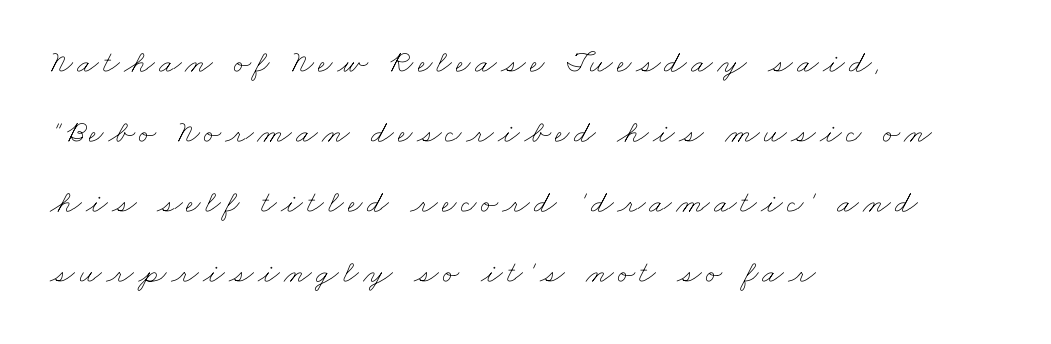
Q: Is the text bold? A: No.
Q: Is the text underlined? A: No.
Q: How is the paragraph aligned? A: Left-aligned.
Q: Is the spacing between lines tight, normal or loose? A: Loose.
Q: Width (condensed, normal, or wide)? A: Wide.
Q: Stroke contrast? A: Low.
Q: x-height? A: Small.
Q: Monospaced? A: No.
